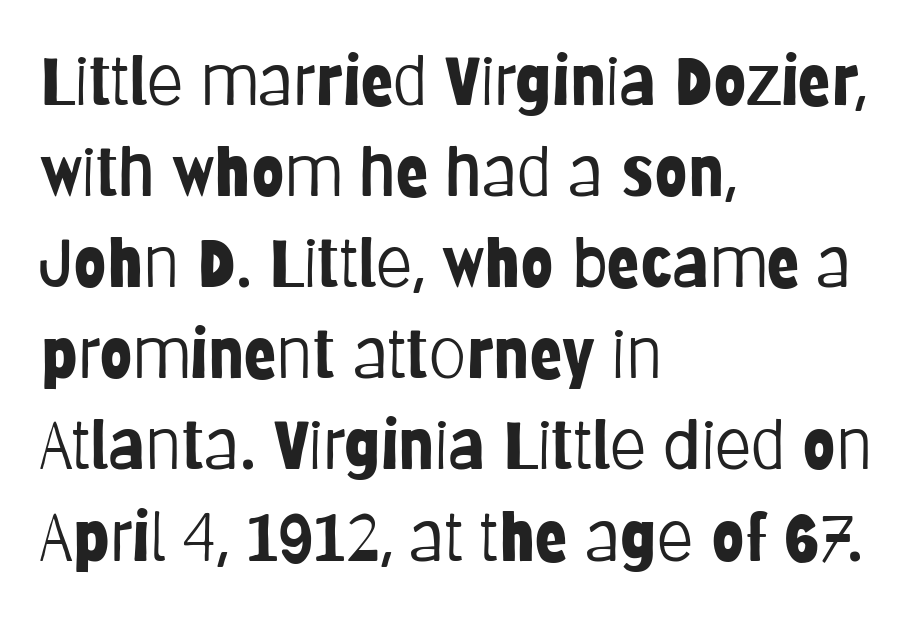
{"serif": "no", "italic": "no", "bold": "no", "weight": "light", "width": "condensed", "stroke_contrast": "low", "x_height": "large", "monospaced": "no", "underline": "no", "align": "left", "line_spacing": "normal", "line_spacing_ratio": 1.36, "letter_spacing": "normal", "letter_spacing_em": 0.0, "glyph_px": 67}
